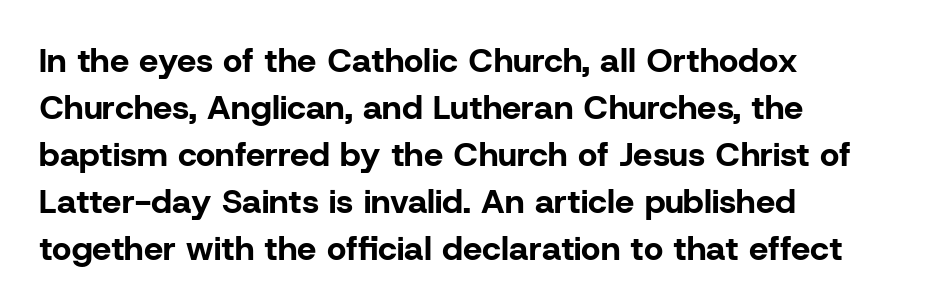
Does the weight exceed regular? Yes, all the way to bold. This sample uses plain, unmodified letter spacing. The letters carry no serifs — their stems end cleanly without finishing strokes. Here the designer chose a conventional face with non-uniform glyph widths. The type sits square on the baseline with zero lean. Teacher's note: observe the even left margin — that is flush-left alignment.
